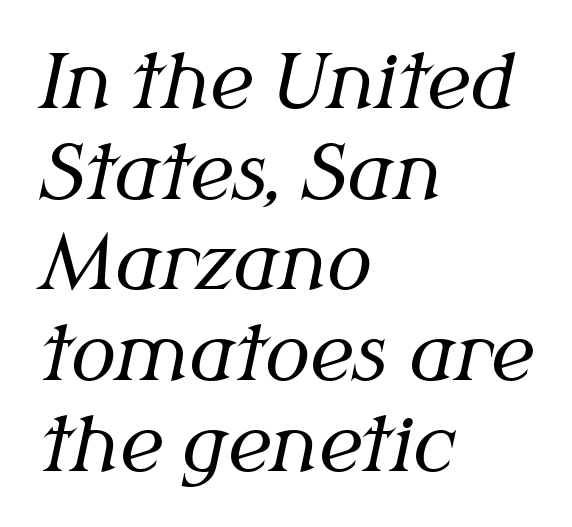
The image shows 75 px regular-weight serif type, italic (leaning right); set left-aligned, line spacing 1.21x, normal letter spacing, not underlined; medium stroke contrast and a medium x-height.
